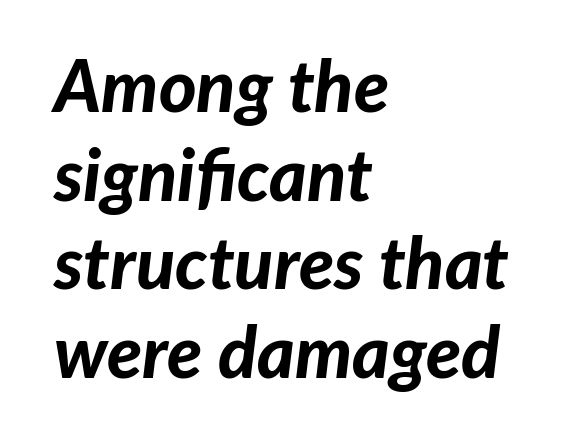
Q: Is the text bold? A: Yes.
Q: Is the text italic (slanted)? A: Yes, it leans right by about 7 degrees.
Q: Is the text underlined? A: No.
Q: How is the paragraph aligned? A: Left-aligned.
Q: Is the spacing between letters normal or unusually wide? A: Normal.
Q: Width (condensed, normal, or wide)? A: Normal.
Q: Stroke contrast? A: Low.
Q: x-height? A: Medium.
Q: Monospaced? A: No.
